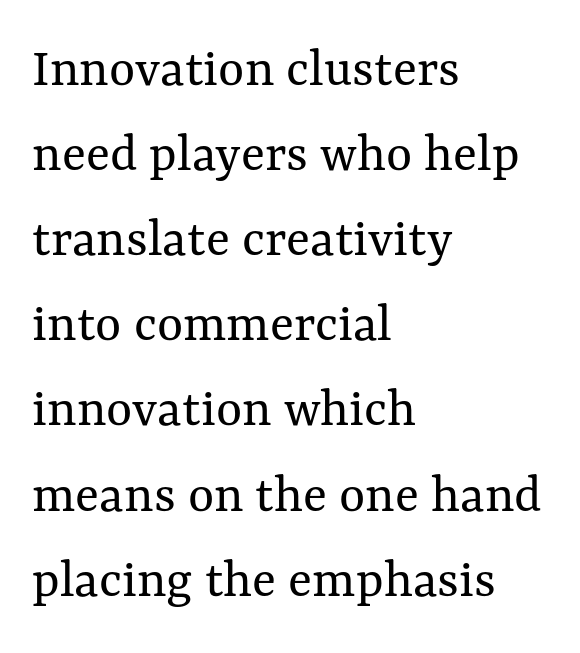
Q: Is the text bold? A: No.
Q: Is the text italic (slanted)? A: No, it is upright.
Q: Is the text underlined? A: No.
Q: How is the paragraph aligned? A: Left-aligned.
Q: Is the spacing between letters normal or unusually wide? A: Normal.
Q: Is the spacing between lines tight, normal or loose? A: Normal.
Q: Width (condensed, normal, or wide)? A: Normal.
Q: Stroke contrast? A: Medium.
Q: x-height? A: Medium.
Q: Monospaced? A: No.
